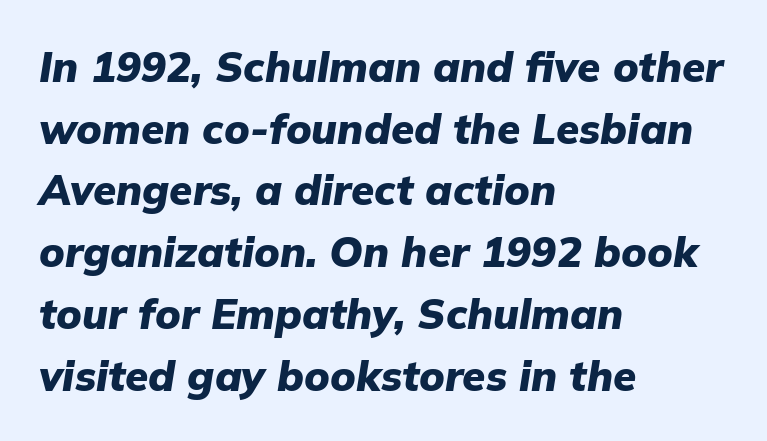
{"italic": "yes", "lean": "right", "slant_degrees": 9, "bold": "yes", "weight": "heavy", "width": "normal", "stroke_contrast": "low", "x_height": "medium", "monospaced": "no", "underline": "no", "align": "left", "line_spacing": "normal", "line_spacing_ratio": 1.47, "letter_spacing": "normal", "letter_spacing_em": 0.0, "glyph_px": 42}
